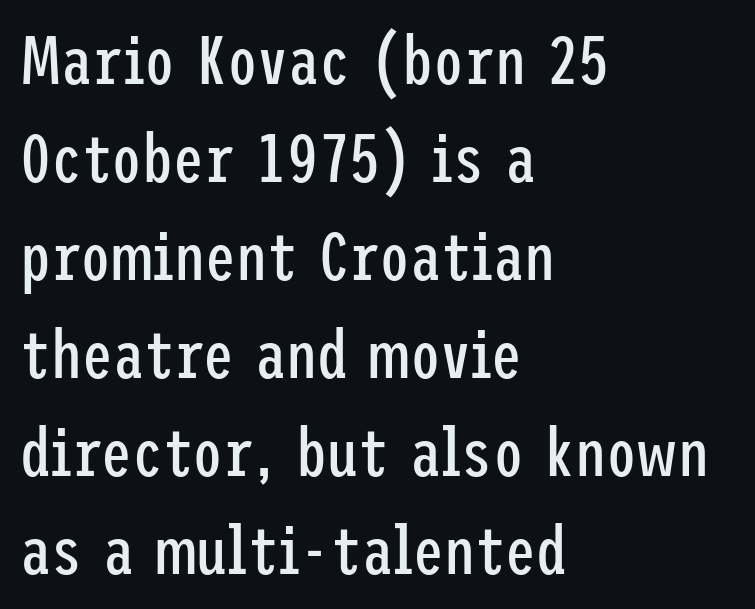
{"serif": "no", "italic": "no", "bold": "no", "weight": "regular", "width": "condensed", "stroke_contrast": "low", "x_height": "medium", "underline": "no", "align": "left", "line_spacing": "normal", "line_spacing_ratio": 1.42, "letter_spacing": "normal", "letter_spacing_em": 0.0, "glyph_px": 69}
